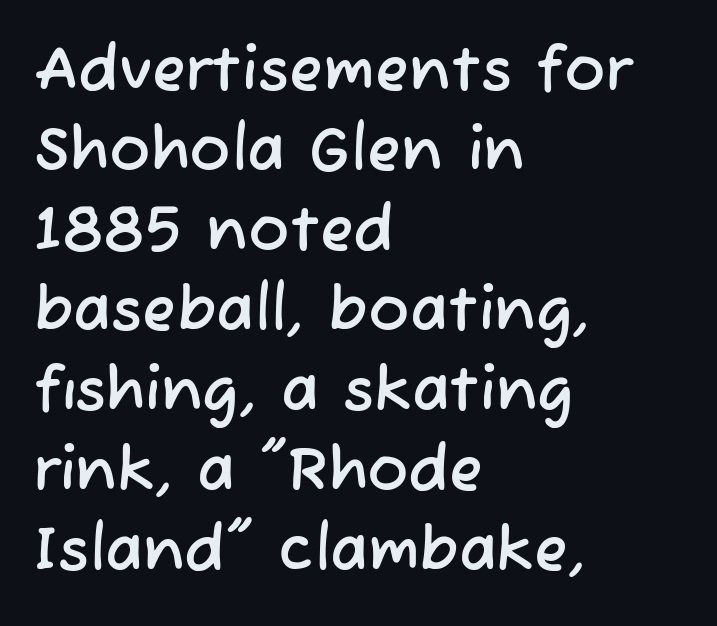
The image shows 62 px sans-serif type; set left-aligned, normal line spacing (1.29x), normal letter spacing, not underlined; low stroke contrast and a medium x-height.
